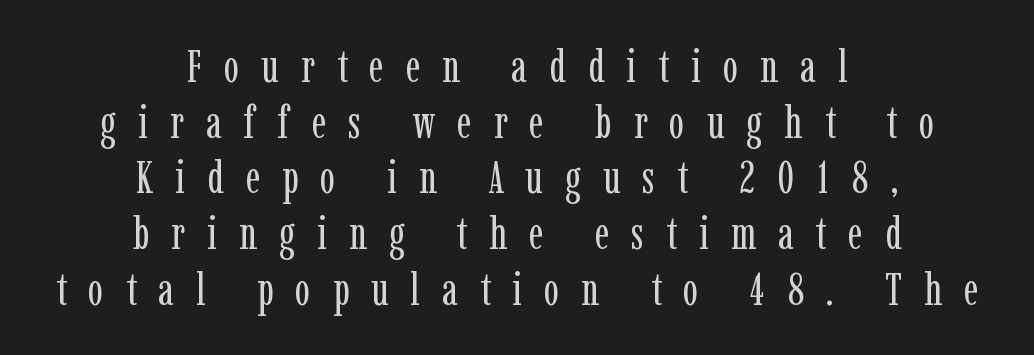
{"serif": "yes", "italic": "no", "bold": "no", "weight": "regular", "width": "condensed", "stroke_contrast": "low", "x_height": "medium", "monospaced": "no", "underline": "no", "align": "center", "line_spacing_ratio": 1.21, "letter_spacing": "wide", "letter_spacing_em": 0.48, "glyph_px": 46}
